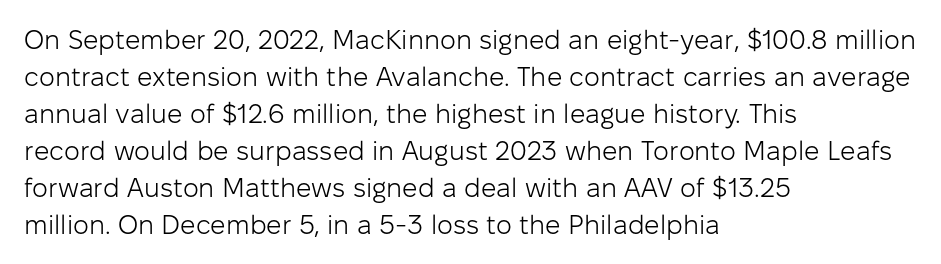
The image shows 27 px text type, upright; set left-aligned, normal line spacing (1.37x), normal letter spacing, not underlined.
